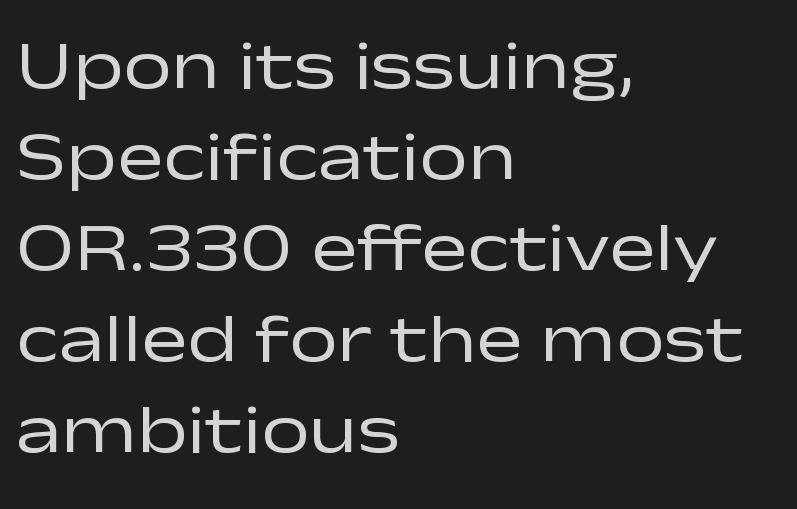
Q: Is the text bold? A: No.
Q: Is the text italic (slanted)? A: No, it is upright.
Q: Is the typeface a serif or a sans-serif typeface? A: Sans-serif.
Q: Is the text underlined? A: No.
Q: How is the paragraph aligned? A: Left-aligned.
Q: Is the spacing between letters normal or unusually wide? A: Normal.
Q: Is the spacing between lines tight, normal or loose? A: Normal.
Q: Width (condensed, normal, or wide)? A: Wide.
Q: Stroke contrast? A: Low.
Q: x-height? A: Medium.
Q: Monospaced? A: No.
